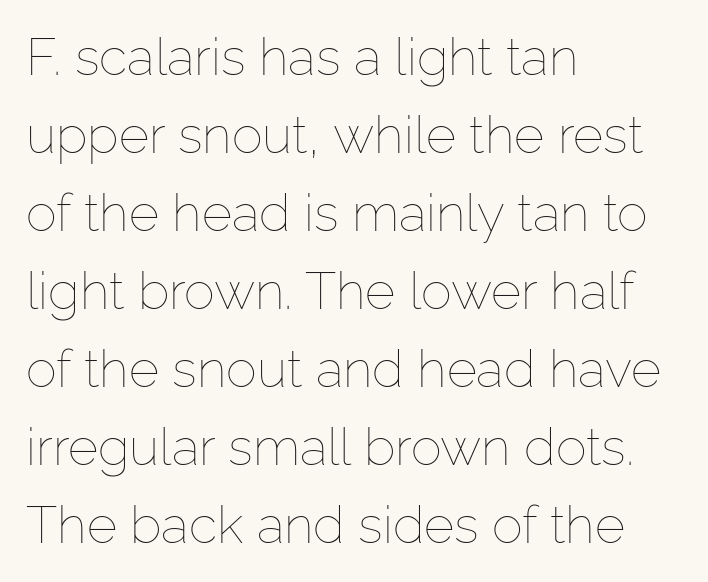
How would I describe the line gaps? Plain and ordinary. Stem width sits at or under what a default text font uses. These lines were composed using upright roman letters. Reading down the block, your eye returns to a fixed left position each line. Nobody drew a line under any word here. Glyph-to-glyph distance matches everyday printed text.
